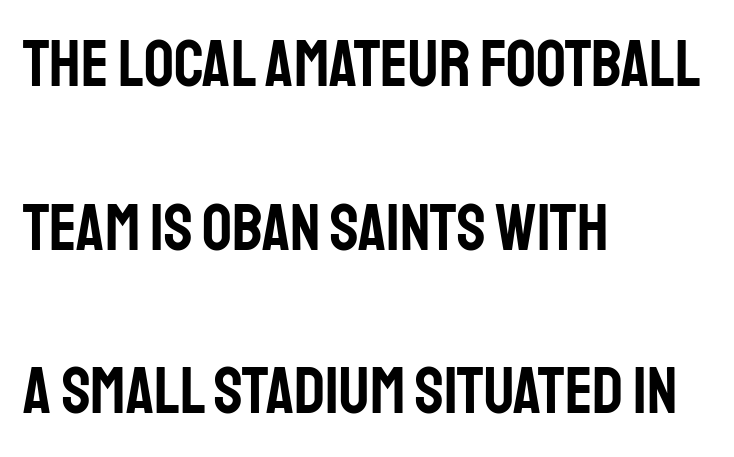
The image shows 66 px condensed sans-serif type, upright; set left-aligned, loose line spacing (2.48x), normal letter spacing, not underlined; low stroke contrast and a large x-height.
